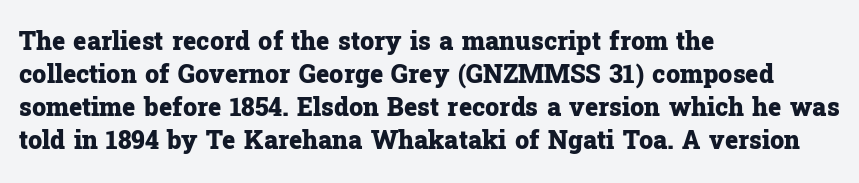
Q: Is the text bold? A: Yes.
Q: Is the text italic (slanted)? A: No, it is upright.
Q: Is the text underlined? A: No.
Q: How is the paragraph aligned? A: Left-aligned.
Q: Is the spacing between letters normal or unusually wide? A: Normal.
Q: Is the spacing between lines tight, normal or loose? A: Normal.
